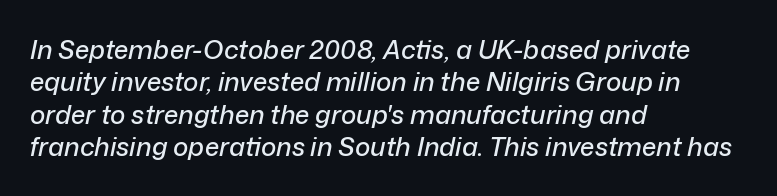
The image shows 26 px text type, italic (leaning right); set left-aligned, normal line spacing (1.25x), normal letter spacing, not underlined.
